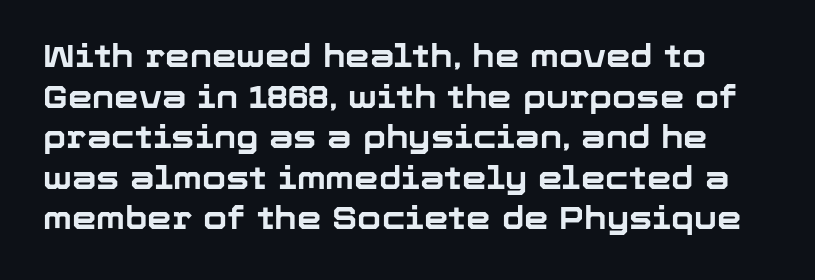
Leading matches the norm, producing a regular column. What stands out about the letter spacing? Nothing — it is the standard amount. These words are printed bold, with thick strokes throughout. The face used here is proportionally spaced, like ordinary book or web type. Descenders hang freely into open space.
